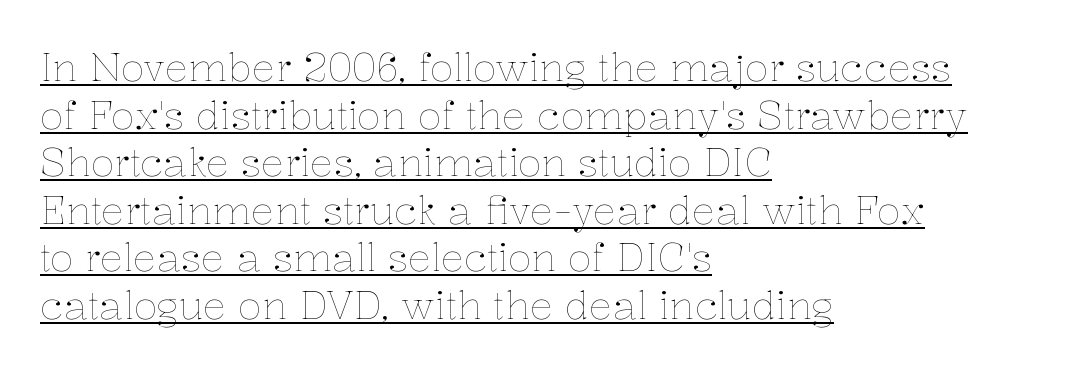
{"italic": "no", "bold": "no", "weight": "thin", "width": "normal", "stroke_contrast": "low", "x_height": "medium", "monospaced": "no", "underline": "yes", "align": "left", "line_spacing_ratio": 1.22, "letter_spacing": "normal", "letter_spacing_em": 0.0, "glyph_px": 39}
